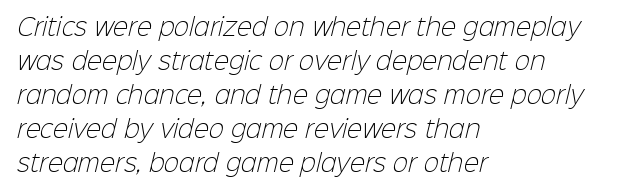
Short note: letters normally spaced. The glyphs are unaccompanied by any horizontal stroke below them. Horizontal bands of white between lines are of average thickness. Where is the straight margin? On the left.
